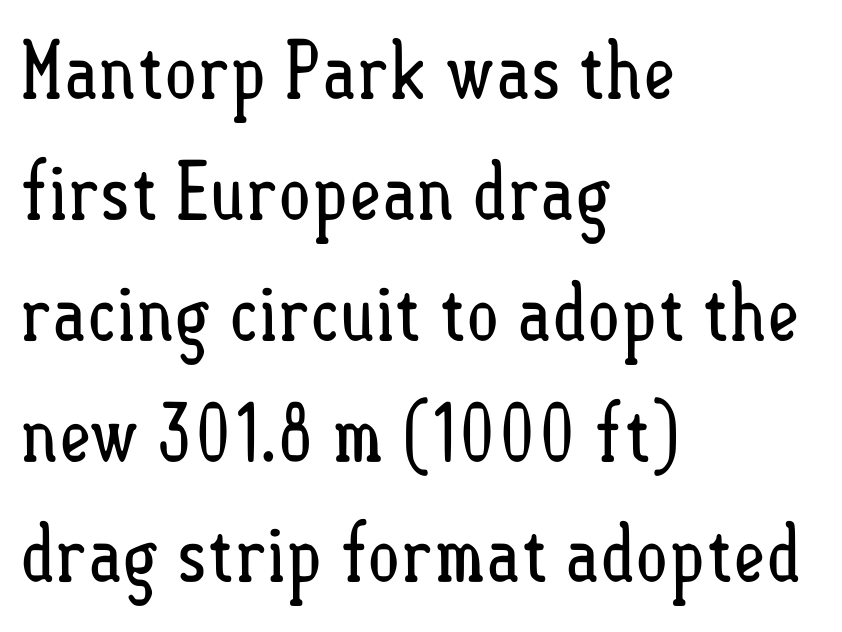
{"italic": "no", "bold": "no", "weight": "regular", "width": "condensed", "stroke_contrast": "low", "x_height": "small", "monospaced": "no", "underline": "no", "align": "left", "line_spacing": "normal", "line_spacing_ratio": 1.53, "letter_spacing": "normal", "letter_spacing_em": 0.0, "glyph_px": 79}
